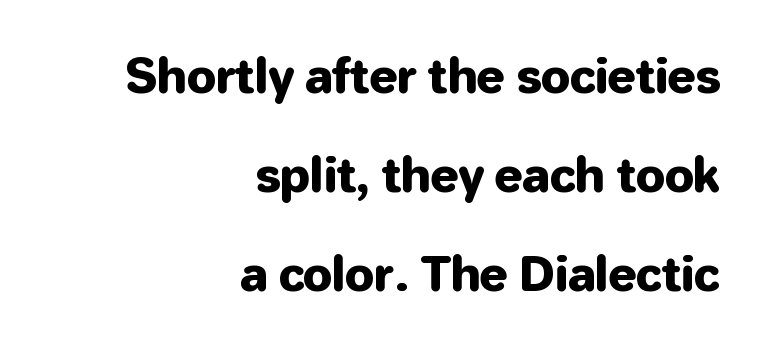
Q: Is the text italic (slanted)? A: No, it is upright.
Q: Is the typeface a serif or a sans-serif typeface? A: Sans-serif.
Q: Is the text underlined? A: No.
Q: How is the paragraph aligned? A: Right-aligned.
Q: Is the spacing between letters normal or unusually wide? A: Normal.
Q: Is the spacing between lines tight, normal or loose? A: Loose.
Q: Width (condensed, normal, or wide)? A: Normal.
Q: Stroke contrast? A: Low.
Q: x-height? A: Medium.
Q: Monospaced? A: No.
